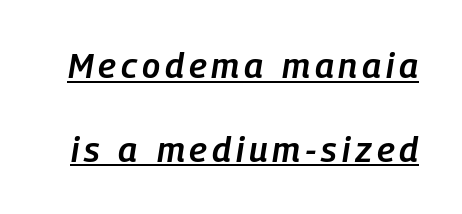
{"italic": "yes", "lean": "right", "slant_degrees": 9, "bold": "semi", "weight": "semibold", "width": "condensed", "stroke_contrast": "low", "x_height": "medium", "monospaced": "no", "underline": "yes", "line_spacing": "loose", "line_spacing_ratio": 2.39, "glyph_px": 35}
